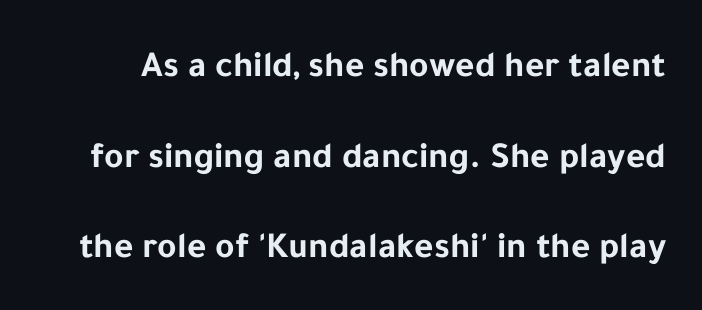
The image shows 37 px bold sans-serif type, upright; set loose line spacing (2.45x), normal letter spacing, not underlined; low stroke contrast and a medium x-height.
